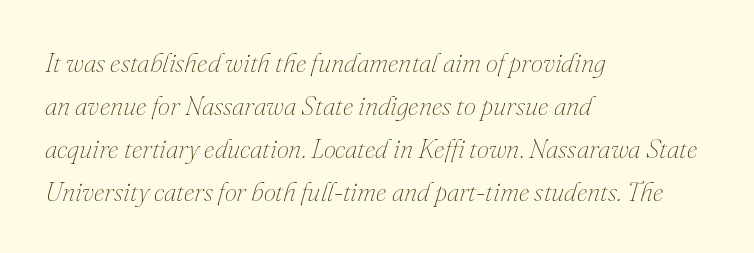
{"italic": "yes", "lean": "right", "slant_degrees": 16, "bold": "no", "underline": "no", "align": "left", "line_spacing": "normal", "line_spacing_ratio": 1.59, "letter_spacing": "normal", "letter_spacing_em": 0.0, "glyph_px": 27}
